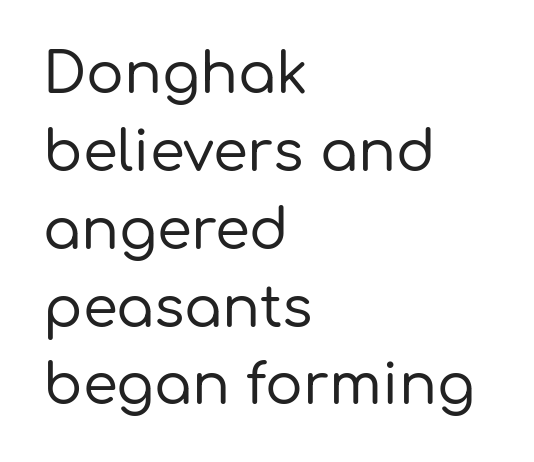
{"serif": "no", "italic": "no", "width": "normal", "stroke_contrast": "low", "x_height": "medium", "monospaced": "no", "underline": "no", "align": "left", "line_spacing": "normal", "line_spacing_ratio": 1.39, "letter_spacing": "normal", "letter_spacing_em": 0.0, "glyph_px": 56}
